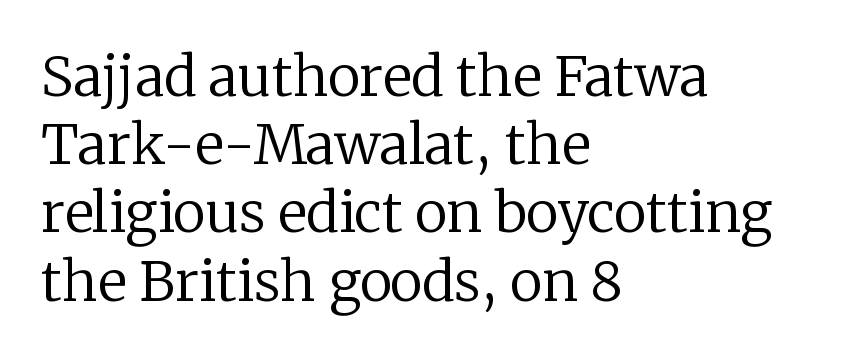
Q: Is the text bold? A: No.
Q: Is the text italic (slanted)? A: No, it is upright.
Q: Is the typeface a serif or a sans-serif typeface? A: Serif.
Q: Is the text underlined? A: No.
Q: How is the paragraph aligned? A: Left-aligned.
Q: Is the spacing between letters normal or unusually wide? A: Normal.
Q: Width (condensed, normal, or wide)? A: Normal.
Q: Stroke contrast? A: Low.
Q: x-height? A: Medium.
Q: Monospaced? A: No.
